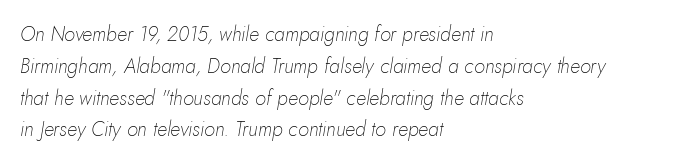
Q: Is the text bold? A: No.
Q: Is the text italic (slanted)? A: Yes, it leans right by about 10 degrees.
Q: Is the text underlined? A: No.
Q: How is the paragraph aligned? A: Left-aligned.
Q: Is the spacing between letters normal or unusually wide? A: Normal.
Q: Is the spacing between lines tight, normal or loose? A: Normal.
